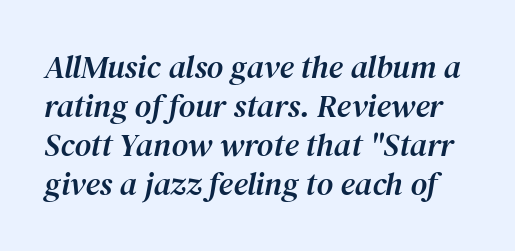
The image shows 32 px serif type, italic (leaning right); set line spacing 1.22x, normal letter spacing, not underlined; medium stroke contrast and a medium x-height.
